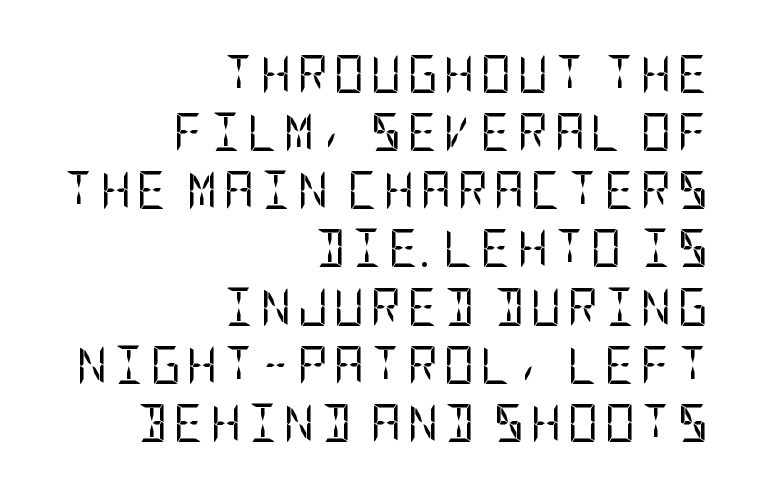
The image shows 38 px regular-weight, condensed sans-serif type, upright; set right-aligned, normal line spacing (1.53x), not underlined; low stroke contrast and a large x-height.
